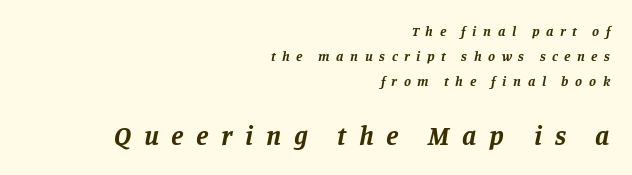
{"italic": "yes", "lean": "right", "slant_degrees": 11, "bold": "yes", "underline": "no", "align": "right", "line_spacing_ratio": 1.78, "letter_spacing": "wide", "letter_spacing_em": 0.47, "larger_block": "second", "size_ratio": 1.93, "glyph_px": 27}
